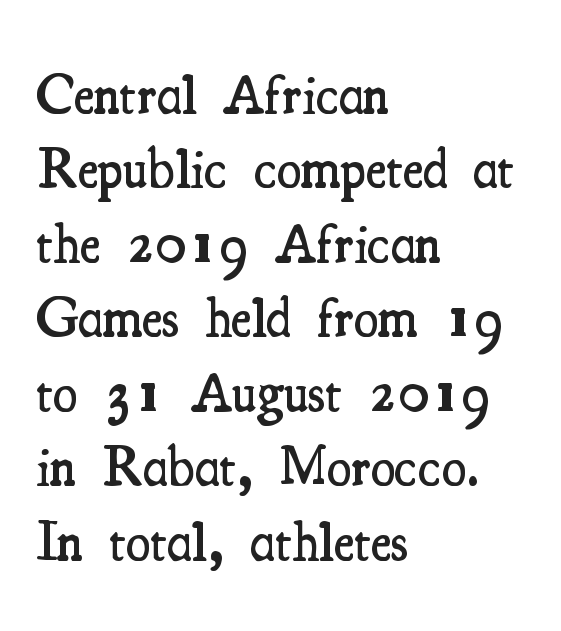
Q: Is the text bold? A: Semi-bold.
Q: Is the text italic (slanted)? A: No, it is upright.
Q: Is the typeface a serif or a sans-serif typeface? A: Serif.
Q: Is the text underlined? A: No.
Q: How is the paragraph aligned? A: Left-aligned.
Q: Is the spacing between letters normal or unusually wide? A: Normal.
Q: Is the spacing between lines tight, normal or loose? A: Normal.
Q: Width (condensed, normal, or wide)? A: Condensed.
Q: Stroke contrast? A: Medium.
Q: x-height? A: Small.
Q: Monospaced? A: No.
